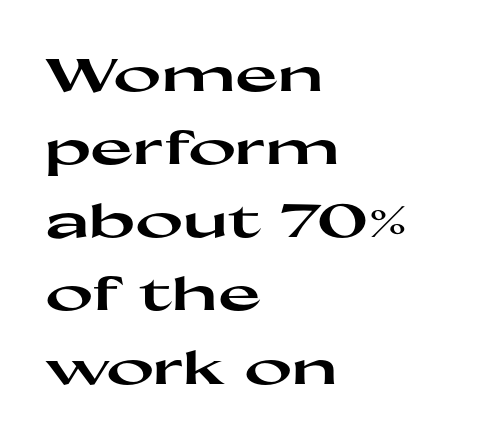
The image shows 46 px heavy, wide sans-serif type, upright; set left-aligned, normal line spacing (1.59x), normal letter spacing, not underlined; high stroke contrast and a medium x-height.
